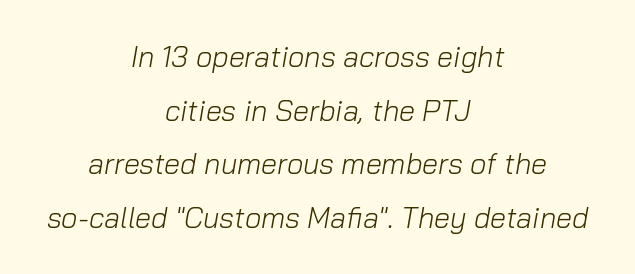
Is this a fixed-width face? No — the glyphs have proportional, varying widths. The letters sit at their default tracking, neither squeezed nor spread. Stems here are at most as thick as an everyday book face. Compared with a flush-left layout, this one balances lines on the center instead. These lines were composed using italics.
